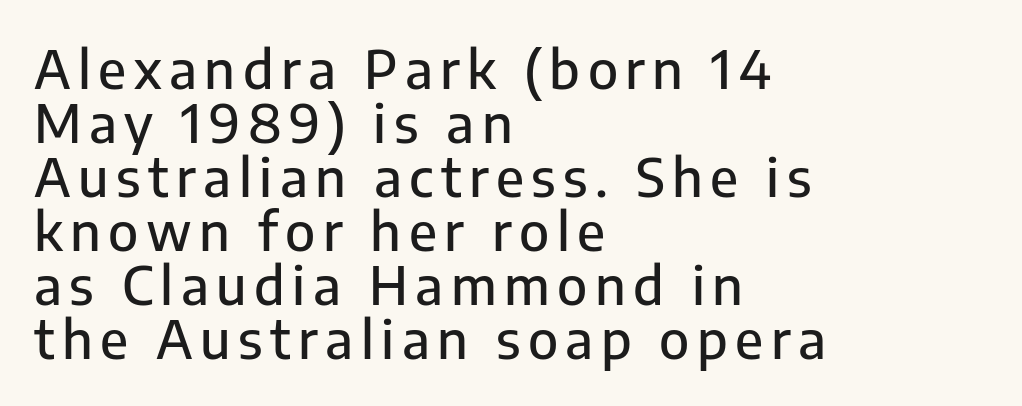
{"serif": "no", "italic": "no", "width": "normal", "stroke_contrast": "low", "x_height": "medium", "monospaced": "no", "underline": "no", "align": "left", "line_spacing": "tight", "line_spacing_ratio": 1.02, "glyph_px": 53}
